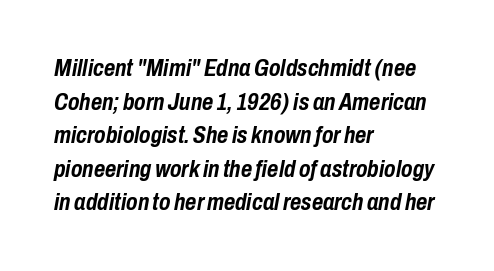
The gap between lines stays unmarked. A dark, heavy texture on the line: the type is bold. These lines are set flush left with a ragged right edge. Is the type slanted? Yes — the strokes lean at a clear angle.
